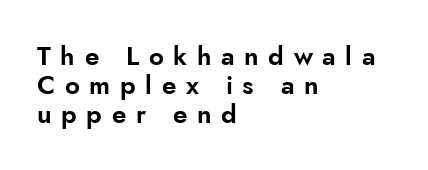
The image shows 26 px text type, upright; set left-aligned, tight line spacing (1.11x), unusually wide letter spacing (+0.37 em), not underlined.
